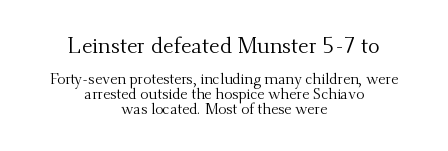
A centered setting, common on invitations and titles, is used for this passage. Students, observe: this is what under-led, compact text looks like. The specimen omits any rule beneath the text block's lines. This rendering leaves character spacing at its baseline value.
